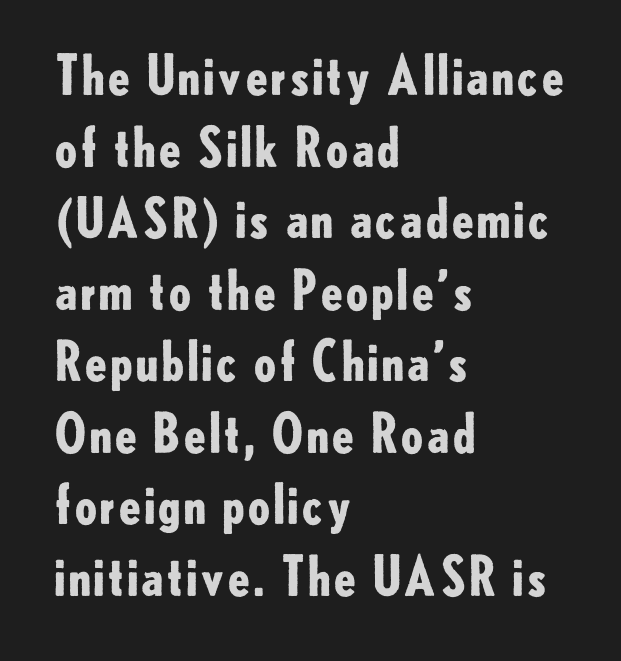
Q: Is the text bold? A: Yes.
Q: Is the text italic (slanted)? A: No, it is upright.
Q: Is the typeface a serif or a sans-serif typeface? A: Sans-serif.
Q: Is the text underlined? A: No.
Q: How is the paragraph aligned? A: Left-aligned.
Q: Is the spacing between letters normal or unusually wide? A: Normal.
Q: Is the spacing between lines tight, normal or loose? A: Normal.
Q: Width (condensed, normal, or wide)? A: Normal.
Q: Stroke contrast? A: Low.
Q: x-height? A: Small.
Q: Monospaced? A: No.
